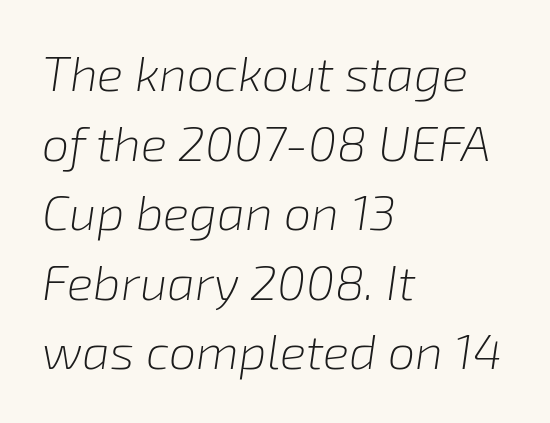
The image shows 49 px light type, italic (leaning right); set left-aligned, normal line spacing (1.42x), normal letter spacing, not underlined; low stroke contrast and a medium x-height.
